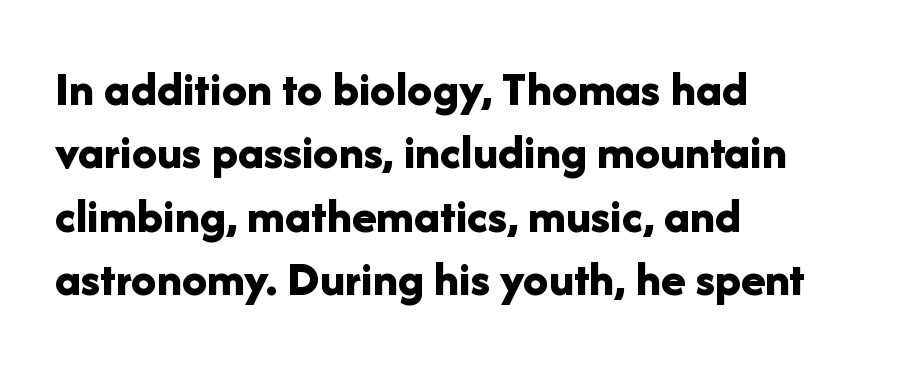
{"serif": "no", "italic": "no", "bold": "yes", "weight": "bold", "width": "normal", "stroke_contrast": "low", "x_height": "medium", "monospaced": "no", "underline": "no", "align": "left", "line_spacing": "normal", "line_spacing_ratio": 1.27, "letter_spacing": "normal", "letter_spacing_em": 0.0, "glyph_px": 50}
